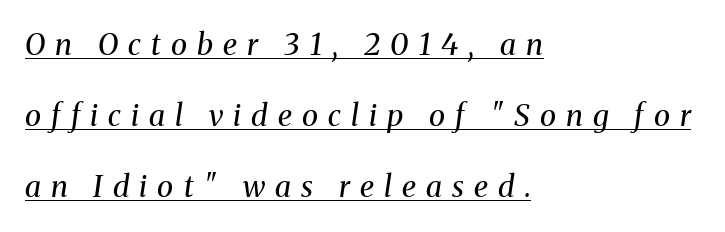
The image shows 30 px regular-weight serif type, italic (leaning right); set left-aligned, loose line spacing (2.37x), unusually wide letter spacing (+0.34 em), underlined; medium stroke contrast and a medium x-height.
